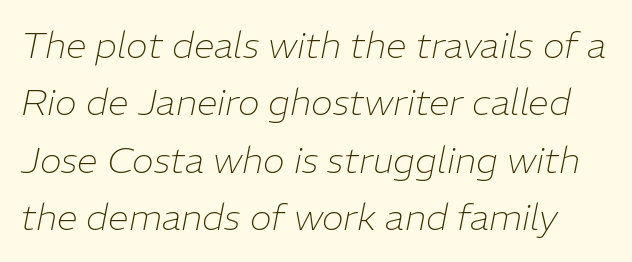
Q: Is the text bold? A: No.
Q: Is the text italic (slanted)? A: Yes, it leans right by about 11 degrees.
Q: Is the text underlined? A: No.
Q: Is the spacing between letters normal or unusually wide? A: Normal.
Q: Is the spacing between lines tight, normal or loose? A: Normal.
Q: Width (condensed, normal, or wide)? A: Normal.
Q: Stroke contrast? A: Low.
Q: x-height? A: Medium.
Q: Monospaced? A: No.
